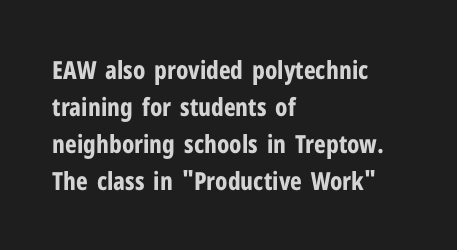
{"italic": "no", "bold": "yes", "underline": "no", "align": "left", "line_spacing": "normal", "line_spacing_ratio": 1.48, "letter_spacing": "normal", "letter_spacing_em": 0.0, "glyph_px": 25}
